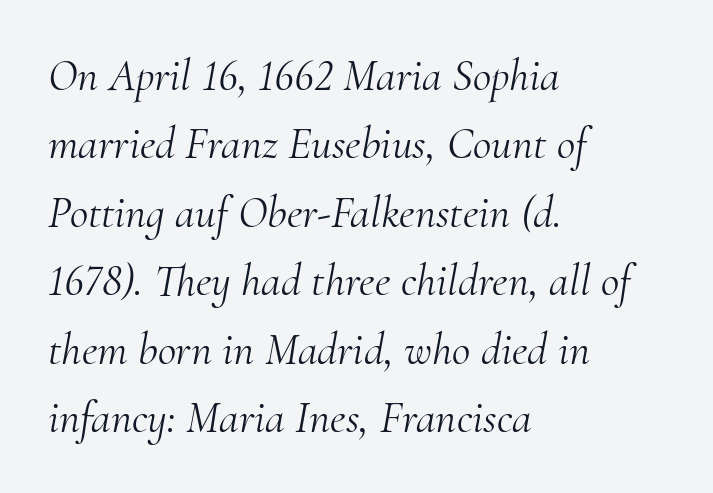
{"serif": "yes", "italic": "yes", "lean": "right", "slant_degrees": 10, "bold": "no", "weight": "light", "width": "normal", "stroke_contrast": "medium", "x_height": "small", "monospaced": "no", "underline": "no", "align": "left", "line_spacing": "normal", "line_spacing_ratio": 1.52, "letter_spacing": "normal", "letter_spacing_em": 0.0, "glyph_px": 45}
